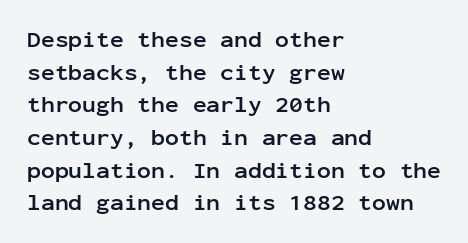
Here the glyphs are tracked normally, forming tight word shapes. One-word summary of the alignment: left. In terms of posture, this sample is upright. Notice how thick the strokes are: this is what a full bold looks like. The lines sit at an ordinary, default distance from one another.
